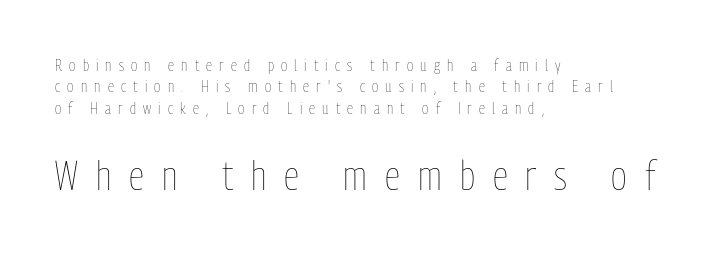
{"italic": "no", "bold": "no", "weight": "thin", "width": "condensed", "stroke_contrast": "low", "x_height": "medium", "monospaced": "no", "underline": "no", "align": "left", "line_spacing": "normal", "line_spacing_ratio": 1.34, "letter_spacing": "wide", "letter_spacing_em": 0.45, "larger_block": "second", "size_ratio": 2.5, "glyph_px": 40}
